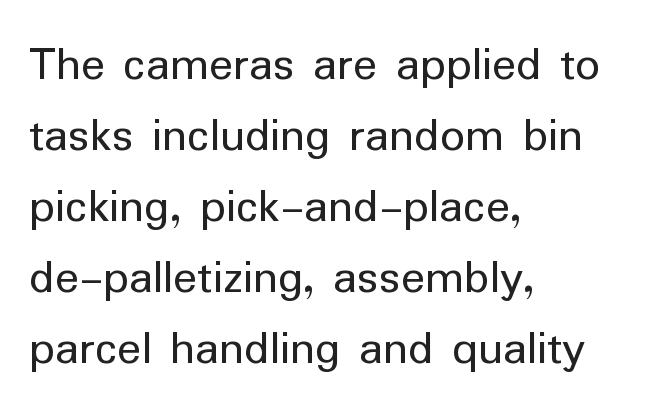
Bold? No — there's no thickening of the strokes. The font family rendered here belongs to the sans-serif group. The setting favours the left margin, as ordinary paragraphs usually do. This is roman type, the default non-slanted kind. Is there much room between lines? A standard amount, neither cramped nor airy. Short note: letters normally spaced.
